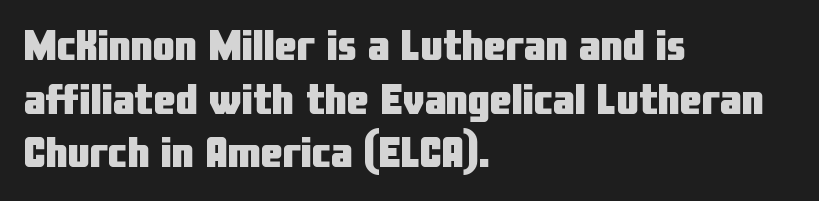
You can tell from the bare stems that sans-serif type was used. You'd pick this weight for a headline — it's a proper bold. Check the space under the baseline: it is left empty. You could call the tracking neutral — neither tight nor loose. The passage shown is typed in a proportional face where columns would drift. When letters stand straight like this, we call the style roman or upright.
